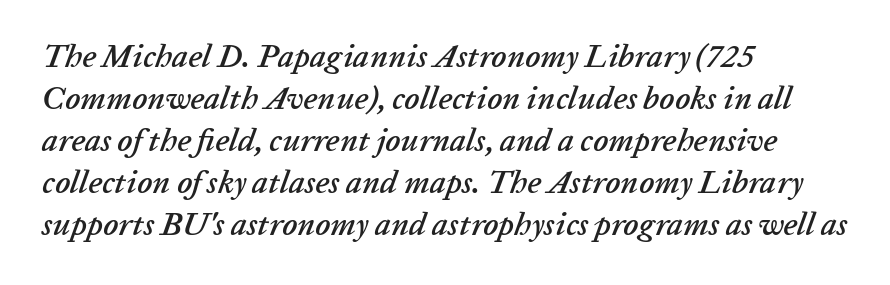
{"italic": "yes", "lean": "right", "slant_degrees": 20, "width": "normal", "stroke_contrast": "low", "x_height": "medium", "monospaced": "no", "underline": "no", "align": "left", "line_spacing": "normal", "line_spacing_ratio": 1.31, "letter_spacing": "normal", "letter_spacing_em": 0.0, "glyph_px": 32}
